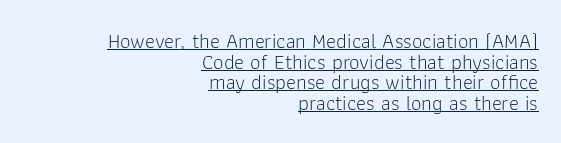
Q: Is the text bold? A: No.
Q: Is the text italic (slanted)? A: No, it is upright.
Q: Is the text underlined? A: Yes.
Q: How is the paragraph aligned? A: Right-aligned.
Q: Is the spacing between letters normal or unusually wide? A: Normal.
Q: Is the spacing between lines tight, normal or loose? A: Tight.
